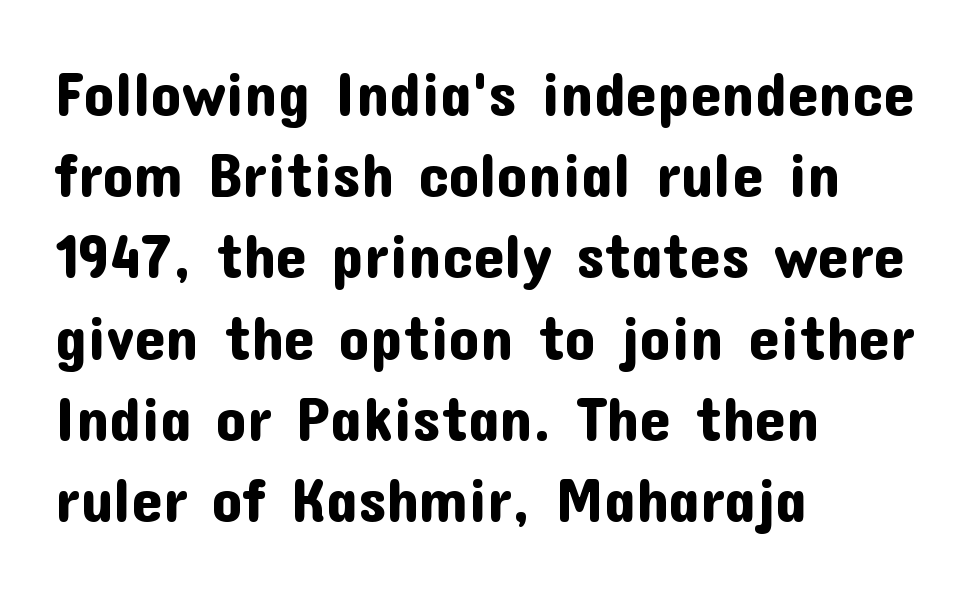
Q: Is the text italic (slanted)? A: No, it is upright.
Q: Is the typeface a serif or a sans-serif typeface? A: Sans-serif.
Q: Is the text underlined? A: No.
Q: How is the paragraph aligned? A: Left-aligned.
Q: Is the spacing between letters normal or unusually wide? A: Normal.
Q: Is the spacing between lines tight, normal or loose? A: Normal.
Q: Width (condensed, normal, or wide)? A: Normal.
Q: Stroke contrast? A: Low.
Q: x-height? A: Medium.
Q: Monospaced? A: No.
